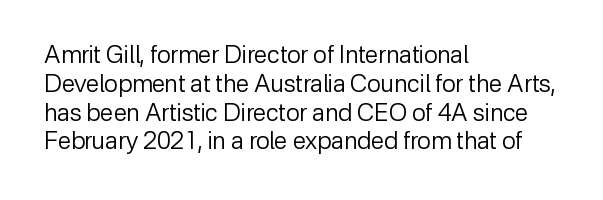
The image shows 24 px text type, upright; set left-aligned, line spacing 1.2x, normal letter spacing, not underlined.
